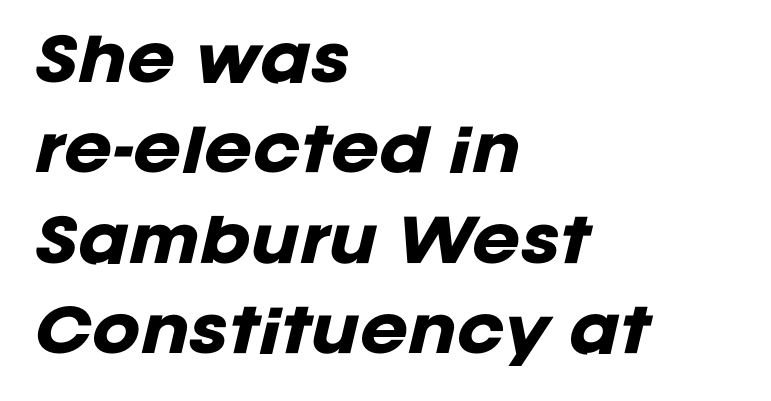
The typesetter chose a ragged-right arrangement here. Check under the words: just untouched page. One glance says typical: line gaps are just what's usual. What weight is shown? A full bold with thick strokes.
